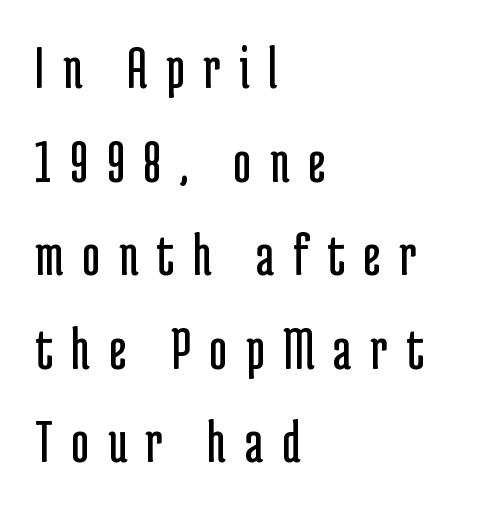
{"serif": "no", "italic": "no", "bold": "no", "weight": "regular", "width": "condensed", "stroke_contrast": "low", "x_height": "medium", "monospaced": "no", "underline": "no", "align": "left", "line_spacing": "normal", "line_spacing_ratio": 1.51, "letter_spacing": "wide", "letter_spacing_em": 0.3, "glyph_px": 62}
